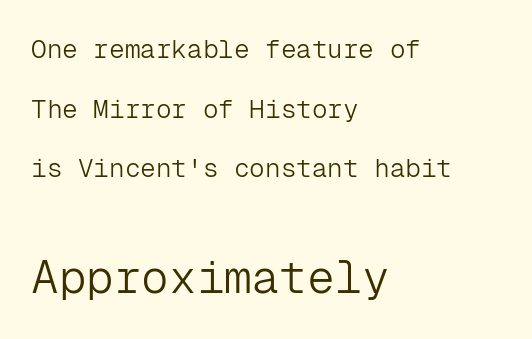
These two chunks differ in scale, with the bottom chunk taking the larger measure. Rendered with straight, roman letterforms. Caption: multi-line text, flush left, ragged right. The words here are not underlined. No extra tracking has been applied to these lines. No heavy texture on the line: the type isn't bold.
